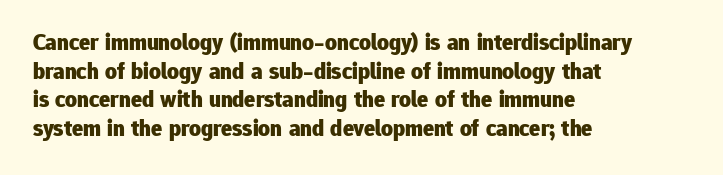
In CSS terms this would be text-align: left. On the weight axis this lands at bold, roughly 700. No word sits above an underline. Regarding leading, the lines here are spaced in the standard way. Quick note: not italic, upright. Glyph-to-glyph distance matches everyday printed text.
